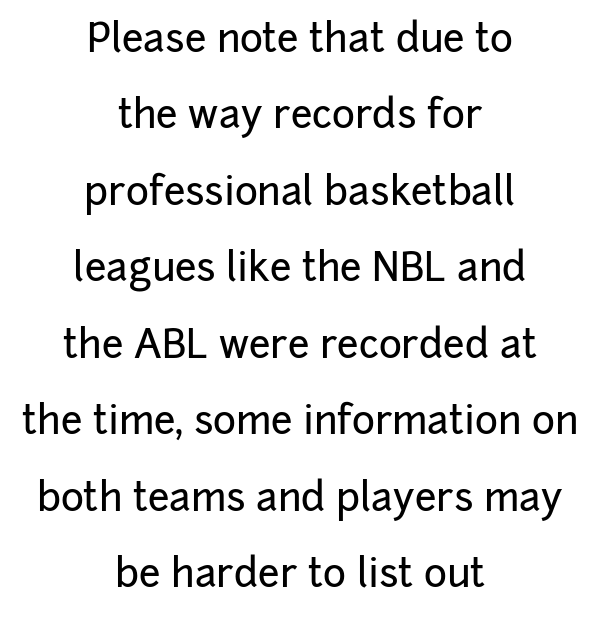
The image shows 39 px sans-serif type, upright; set centered, loose line spacing (1.96x), normal letter spacing, not underlined; low stroke contrast and a medium x-height.
